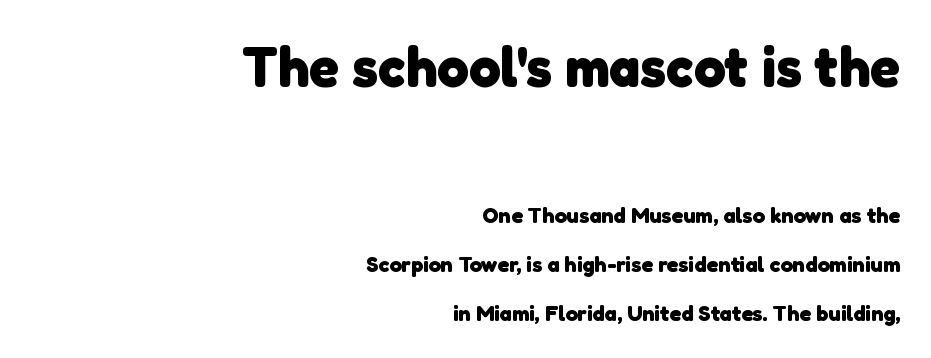
The image shows 56 px heavy sans-serif type; set right-aligned, loose line spacing (2.23x), normal letter spacing, not underlined; the first (top) block is 2.55x larger; low stroke contrast and a medium x-height.
